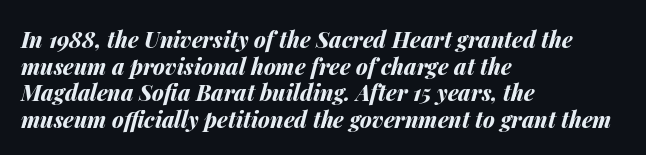
The image shows 22 px bold type, italic (leaning right); set left-aligned, line spacing 1.21x, normal letter spacing, not underlined.
